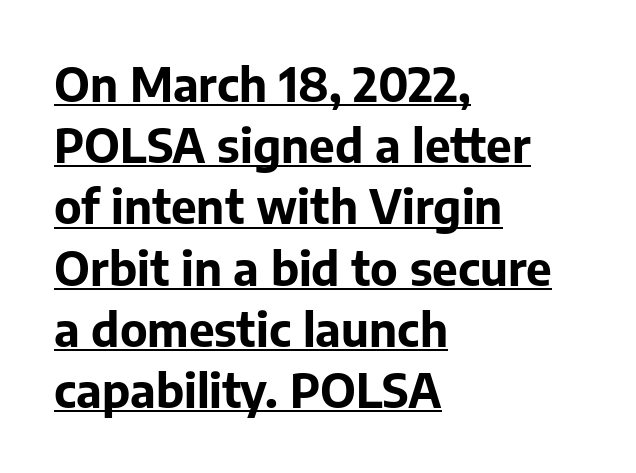
Students, note that the glyphs here touch the page at normal intervals. The glyphs are accompanied by a horizontal stroke just below them. Alignment: flush left. Reading down the column, the eye jumps a familiar distance to each next line.
